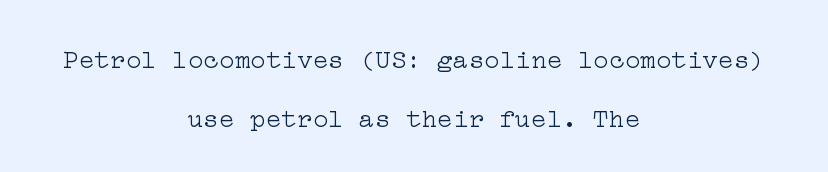
It's the straight-up-and-down kind of type. Visually the block forms a symmetrical silhouette, jagged on both flanks. Does extra space separate the letters? No, they use regular spacing. This rendering features lettering with no underline.
